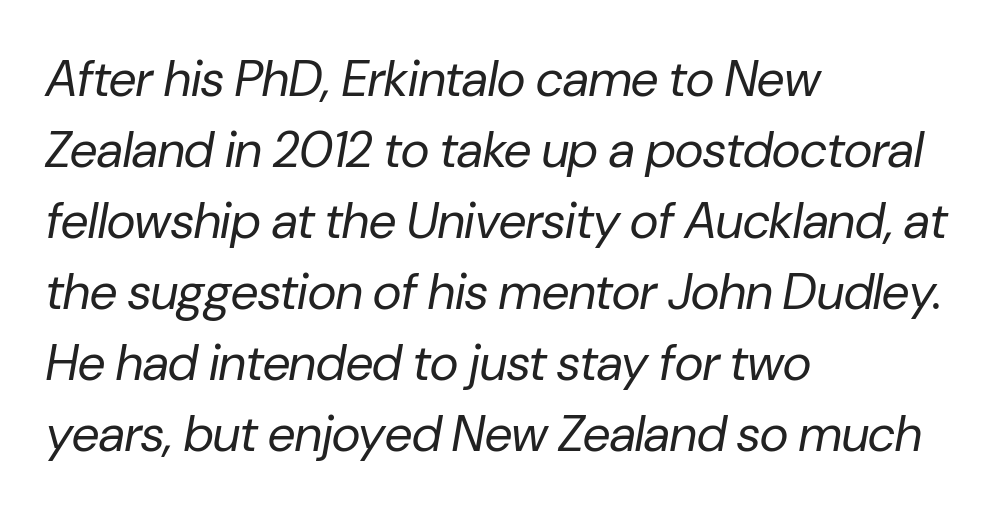
These lines were composed using italics. Unmarked baselines from the first word to the last. These lines are rendered in a variable-pitch font. Words appear dense and cohesive because spacing is normal. The face looks like a standard text weight, possibly lighter.
